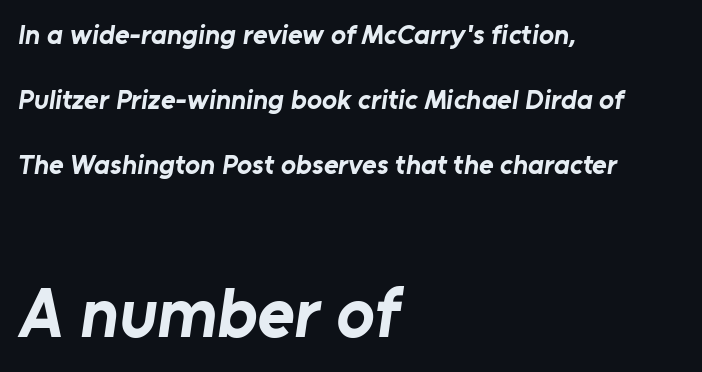
This sample is left-justified, so line endings fall wherever the words run out. Here the designer chose a conventional face with non-uniform glyph widths. The passage shown stacks its lines with a broad gap. Descenders are the only things crossing below the line. Is the type bold? Yes — the strokes are clearly thick and heavy.
